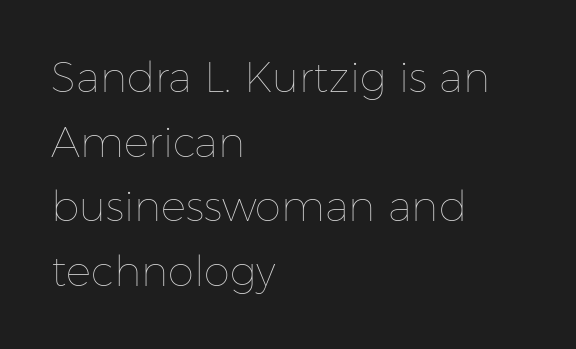
The image shows 42 px thin type, upright; set left-aligned, normal line spacing (1.54x), normal letter spacing, not underlined; low stroke contrast and a medium x-height.
